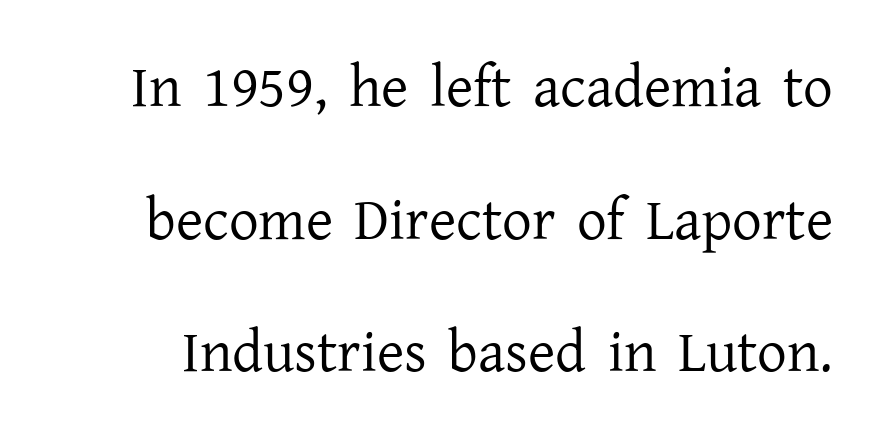
Q: Is the text bold? A: No.
Q: Is the text italic (slanted)? A: No, it is upright.
Q: Is the typeface a serif or a sans-serif typeface? A: Serif.
Q: Is the text underlined? A: No.
Q: Is the spacing between letters normal or unusually wide? A: Normal.
Q: Is the spacing between lines tight, normal or loose? A: Loose.
Q: Width (condensed, normal, or wide)? A: Normal.
Q: Stroke contrast? A: Low.
Q: x-height? A: Medium.
Q: Monospaced? A: No.
